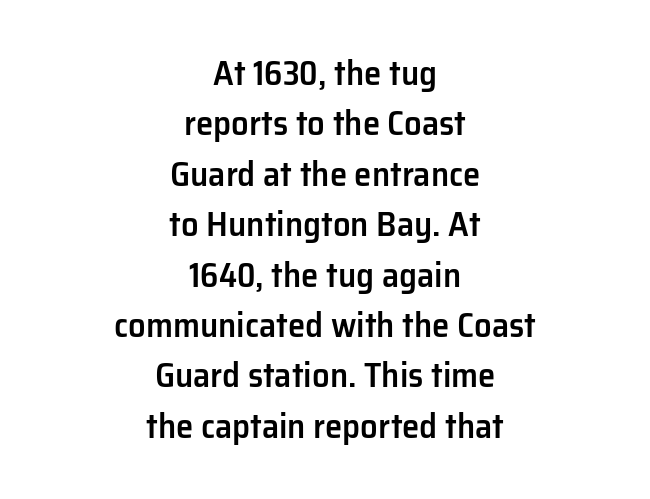
Descenders are the only things crossing below the line. Upright lettering throughout. Compared with an ordinary text face, these strokes are moderately heavier — a semibold. Evenly set lines give the paragraph a standard silhouette.
